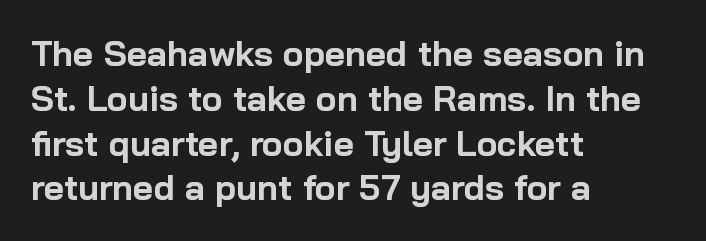
{"serif": "no", "italic": "no", "bold": "yes", "weight": "bold", "width": "normal", "stroke_contrast": "low", "x_height": "medium", "monospaced": "no", "underline": "no", "align": "left", "line_spacing": "normal", "line_spacing_ratio": 1.28, "letter_spacing": "normal", "letter_spacing_em": 0.0, "glyph_px": 35}
